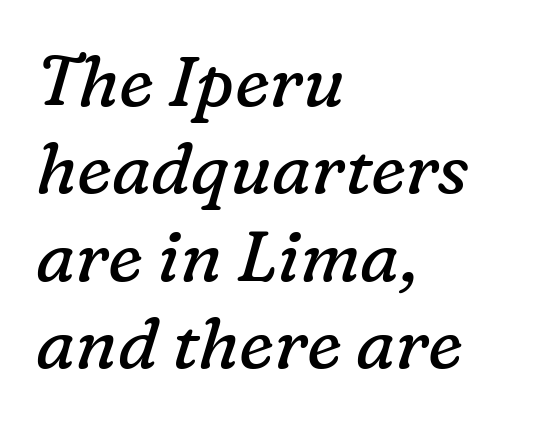
Q: Is the text bold? A: No.
Q: Is the text italic (slanted)? A: Yes, it leans right by about 16 degrees.
Q: Is the typeface a serif or a sans-serif typeface? A: Serif.
Q: Is the text underlined? A: No.
Q: How is the paragraph aligned? A: Left-aligned.
Q: Is the spacing between letters normal or unusually wide? A: Normal.
Q: Width (condensed, normal, or wide)? A: Normal.
Q: Stroke contrast? A: Low.
Q: x-height? A: Medium.
Q: Monospaced? A: No.
